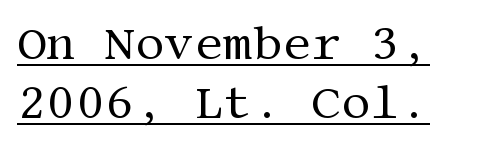
The image shows 46 px regular-weight serif type, upright; set left-aligned, normal line spacing (1.28x), normal letter spacing, underlined; medium stroke contrast and a large x-height.
